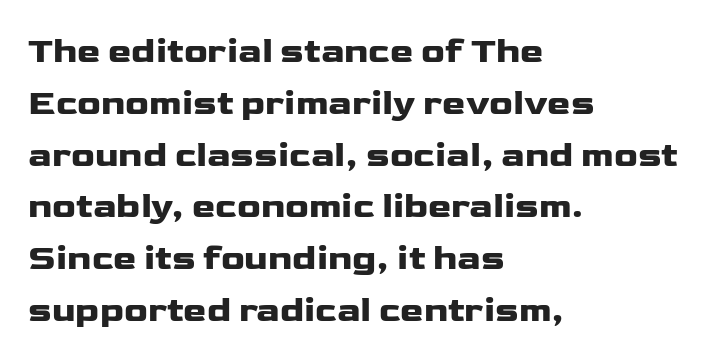
The image shows 35 px wide sans-serif type, upright; set left-aligned, normal line spacing (1.48x), normal letter spacing, not underlined; low stroke contrast and a medium x-height.
